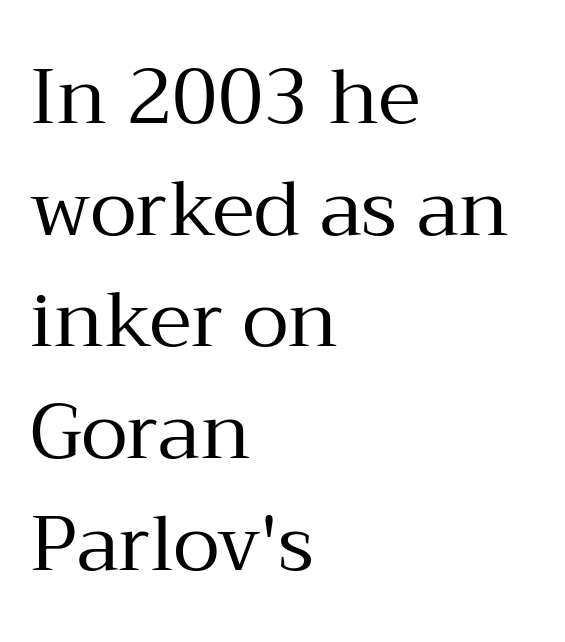
The image shows 77 px regular-weight serif type, upright; set left-aligned, normal line spacing (1.45x), normal letter spacing, not underlined; medium stroke contrast and a medium x-height.
